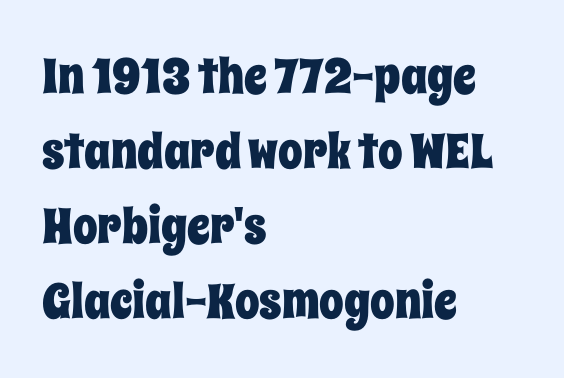
Descenders hang freely into open space. Horizontal bands of white between lines are of average thickness. These lines are rendered in a variable-pitch font. Horizontally, the lines are justified to the leading edge only.
